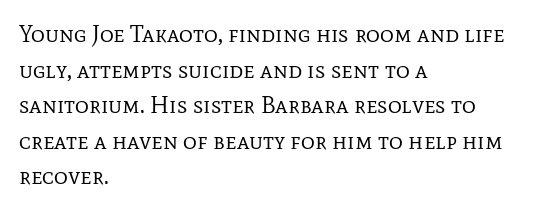
Q: Is the text bold? A: No.
Q: Is the text italic (slanted)? A: No, it is upright.
Q: Is the text underlined? A: No.
Q: How is the paragraph aligned? A: Left-aligned.
Q: Is the spacing between letters normal or unusually wide? A: Normal.
Q: Is the spacing between lines tight, normal or loose? A: Normal.
